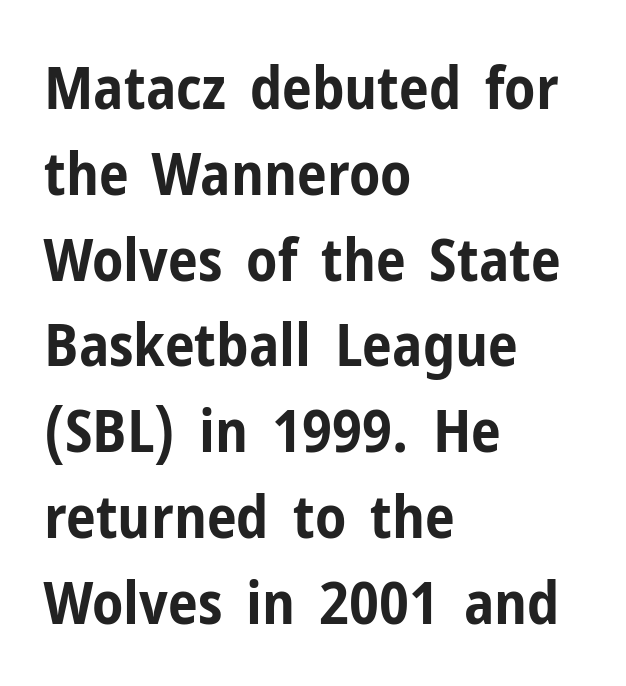
Each word holds together tightly as a unit, with standard inter-letter gaps. The letters are bold, with thick, heavy strokes. Type style note: lacks serifs. Descenders hang freely into open space. The vertical gap from one line to the next is medium. Caption: multi-line text, flush left, ragged right.
